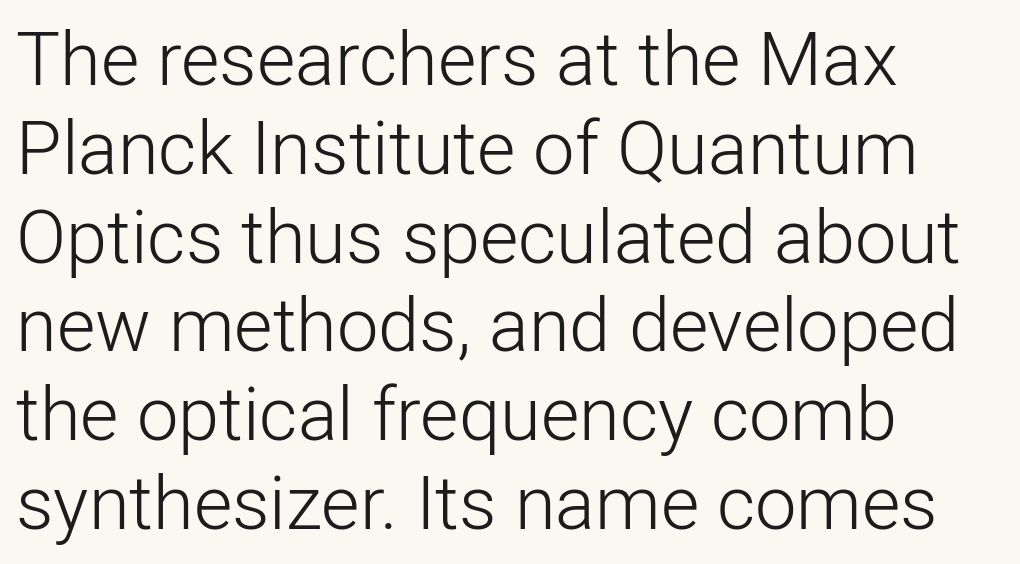
{"serif": "no", "italic": "no", "bold": "no", "weight": "light", "width": "normal", "stroke_contrast": "low", "x_height": "medium", "monospaced": "no", "underline": "no", "align": "left", "line_spacing_ratio": 1.2, "letter_spacing": "normal", "letter_spacing_em": 0.0, "glyph_px": 74}
